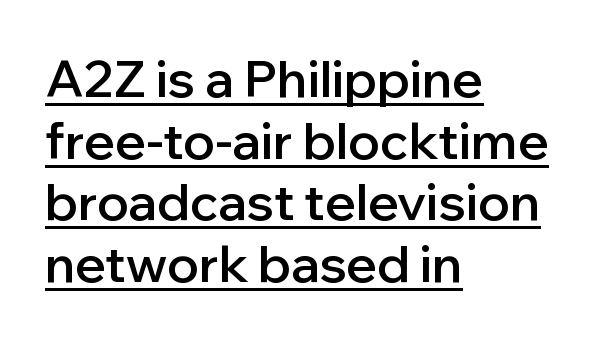
{"serif": "no", "italic": "no", "bold": "semi", "weight": "semibold", "width": "normal", "stroke_contrast": "low", "x_height": "medium", "monospaced": "no", "underline": "yes", "align": "left", "line_spacing_ratio": 1.21, "letter_spacing": "normal", "letter_spacing_em": 0.0, "glyph_px": 51}
